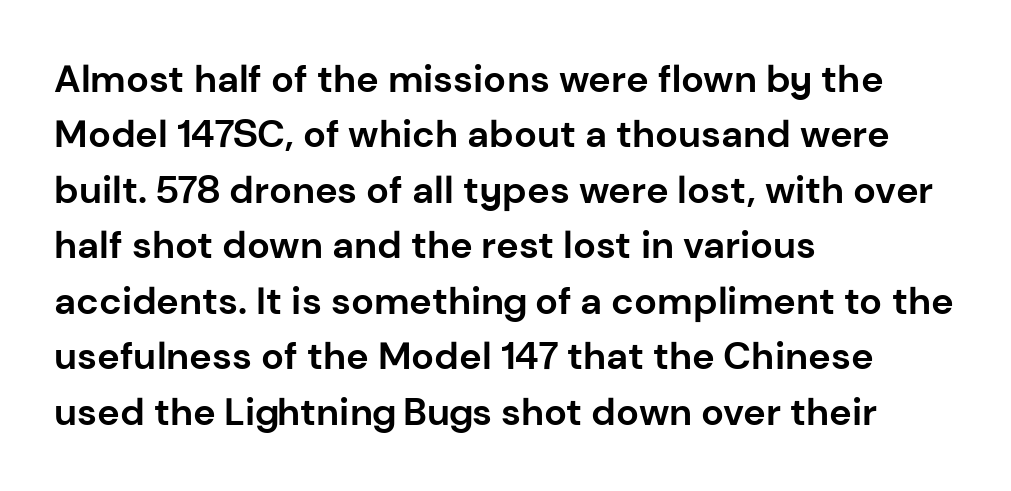
{"serif": "no", "italic": "no", "bold": "yes", "weight": "bold", "width": "normal", "stroke_contrast": "low", "x_height": "medium", "monospaced": "no", "underline": "no", "align": "left", "line_spacing": "normal", "line_spacing_ratio": 1.46, "letter_spacing": "normal", "letter_spacing_em": 0.0, "glyph_px": 38}
